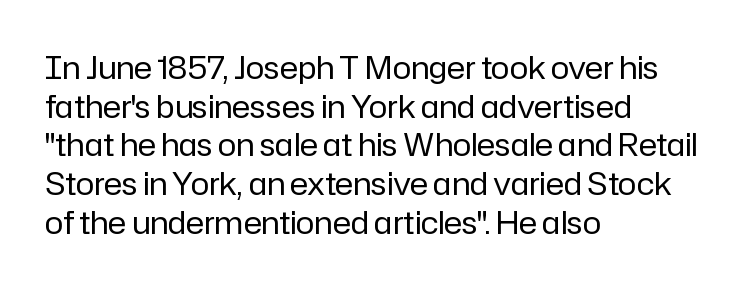
{"serif": "no", "italic": "no", "bold": "no", "weight": "regular", "width": "normal", "stroke_contrast": "low", "x_height": "medium", "monospaced": "no", "underline": "no", "align": "left", "line_spacing": "normal", "line_spacing_ratio": 1.25, "letter_spacing": "normal", "letter_spacing_em": 0.0, "glyph_px": 31}
